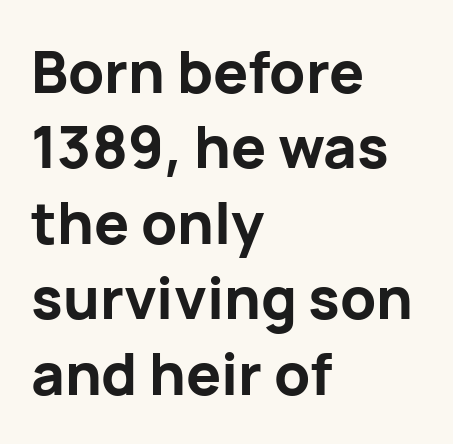
{"serif": "no", "italic": "no", "bold": "yes", "weight": "bold", "width": "normal", "stroke_contrast": "low", "x_height": "medium", "monospaced": "no", "underline": "no", "align": "left", "line_spacing": "normal", "line_spacing_ratio": 1.3, "letter_spacing": "normal", "letter_spacing_em": 0.0, "glyph_px": 58}
